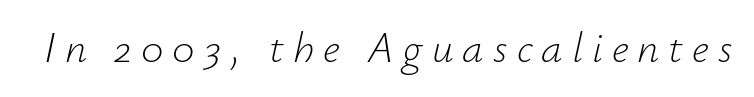
The image shows 43 px light type, italic (leaning right); set unusually wide letter spacing (+0.21 em), not underlined; low stroke contrast and a small x-height.
